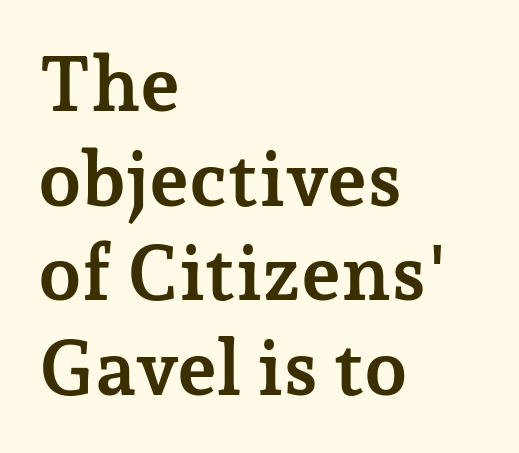
The image shows 77 px semibold serif type, upright; set left-aligned, line spacing 1.23x, normal letter spacing, not underlined; low stroke contrast and a medium x-height.
